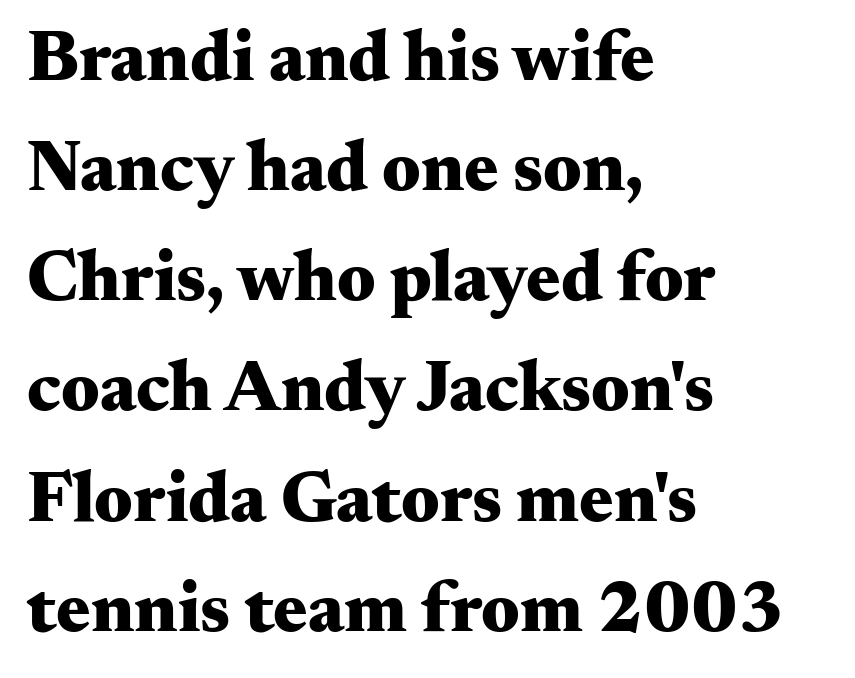
{"serif": "yes", "italic": "no", "bold": "yes", "weight": "heavy", "width": "wide", "stroke_contrast": "medium", "x_height": "small", "monospaced": "no", "underline": "no", "align": "left", "line_spacing": "normal", "line_spacing_ratio": 1.53, "letter_spacing": "normal", "letter_spacing_em": 0.0, "glyph_px": 72}
